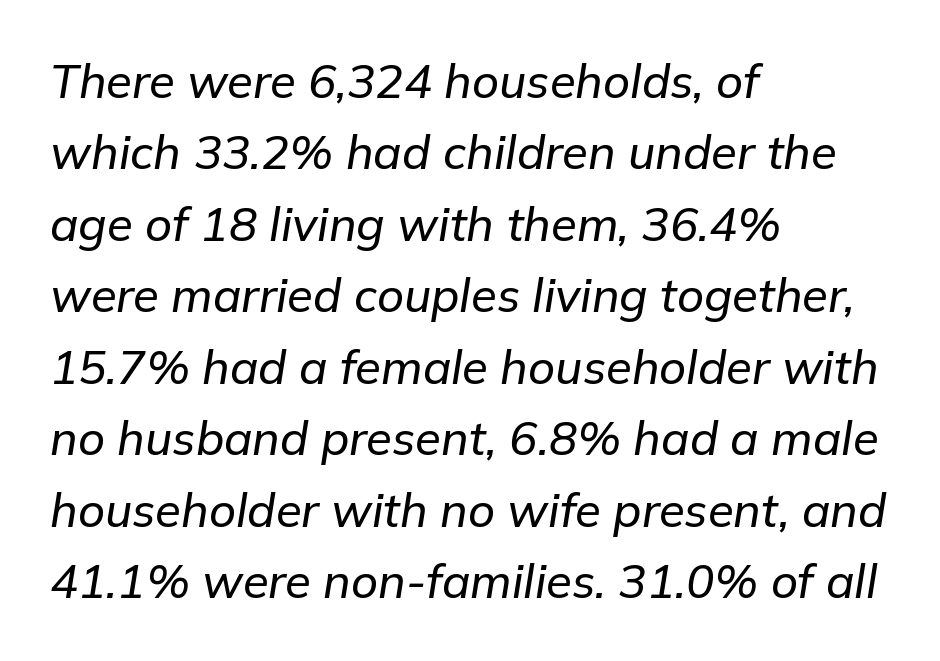
Q: Is the text italic (slanted)? A: Yes, it leans right by about 9 degrees.
Q: Is the text underlined? A: No.
Q: How is the paragraph aligned? A: Left-aligned.
Q: Is the spacing between letters normal or unusually wide? A: Normal.
Q: Is the spacing between lines tight, normal or loose? A: Normal.
Q: Width (condensed, normal, or wide)? A: Normal.
Q: Stroke contrast? A: Low.
Q: x-height? A: Medium.
Q: Monospaced? A: No.
